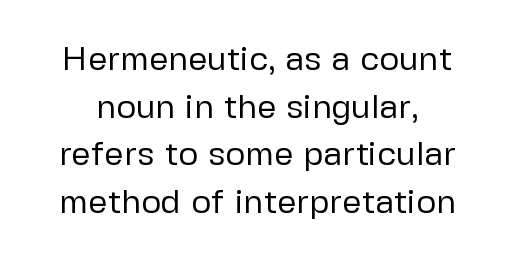
Is the stroke heavy? The answer is a plain regular-or-lighter. Quick note: not italic, upright. The passage shown is typed in a proportional face where columns would drift. Each word holds together tightly as a unit, with standard inter-letter gaps. This block has exactly the height ordinary leading produces.
